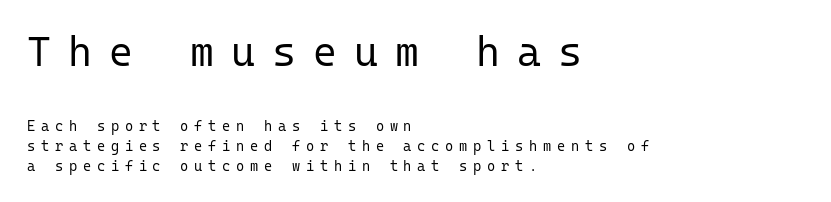
Q: Is the text bold? A: No.
Q: Is the text italic (slanted)? A: No, it is upright.
Q: Is the typeface a serif or a sans-serif typeface? A: Sans-serif.
Q: Is the text underlined? A: No.
Q: How is the paragraph aligned? A: Left-aligned.
Q: Is the spacing between letters normal or unusually wide? A: Unusually wide.
Q: Is the spacing between lines tight, normal or loose? A: Normal.
Q: Which block of text is set in a larger size, the first (top) or the second (bottom)? A: The first (top) one.
Q: Width (condensed, normal, or wide)? A: Normal.
Q: Stroke contrast? A: Low.
Q: x-height? A: Medium.
Q: Monospaced? A: Yes.
